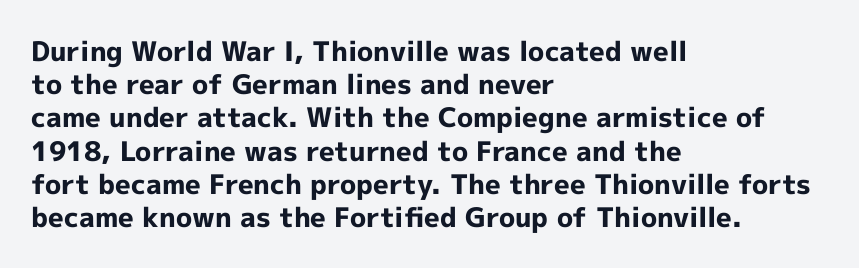
{"italic": "no", "bold": "yes", "underline": "no", "align": "left", "line_spacing_ratio": 1.23, "letter_spacing": "normal", "letter_spacing_em": 0.0, "glyph_px": 27}
